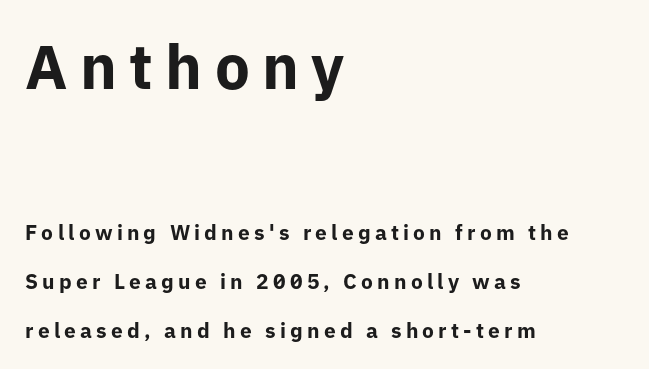
Q: Is the text bold? A: Yes.
Q: Is the text italic (slanted)? A: No, it is upright.
Q: Is the typeface a serif or a sans-serif typeface? A: Sans-serif.
Q: Is the text underlined? A: No.
Q: How is the paragraph aligned? A: Left-aligned.
Q: Is the spacing between letters normal or unusually wide? A: Unusually wide.
Q: Is the spacing between lines tight, normal or loose? A: Loose.
Q: Which block of text is set in a larger size, the first (top) or the second (bottom)? A: The first (top) one.
Q: Width (condensed, normal, or wide)? A: Normal.
Q: Stroke contrast? A: Low.
Q: x-height? A: Medium.
Q: Monospaced? A: No.
